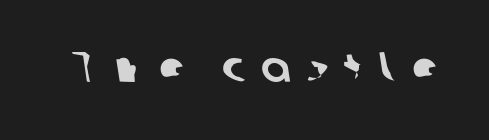
Q: Is the typeface a serif or a sans-serif typeface? A: Sans-serif.
Q: Is the text underlined? A: No.
Q: Is the spacing between letters normal or unusually wide? A: Unusually wide.
Q: Width (condensed, normal, or wide)? A: Normal.
Q: Stroke contrast? A: Low.
Q: x-height? A: Medium.
Q: Monospaced? A: No.
